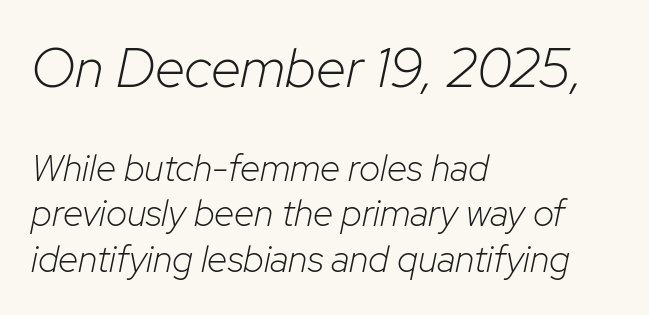
Q: Is the text bold? A: No.
Q: Is the text italic (slanted)? A: Yes, it leans right by about 12 degrees.
Q: Is the text underlined? A: No.
Q: How is the paragraph aligned? A: Left-aligned.
Q: Is the spacing between letters normal or unusually wide? A: Normal.
Q: Which block of text is set in a larger size, the first (top) or the second (bottom)? A: The first (top) one.
Q: Width (condensed, normal, or wide)? A: Normal.
Q: Stroke contrast? A: Low.
Q: x-height? A: Medium.
Q: Monospaced? A: No.
